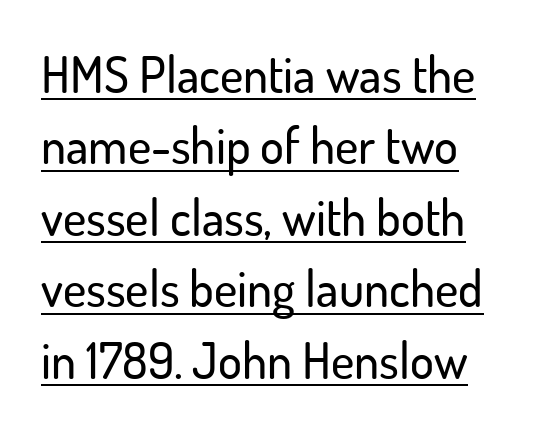
The image shows 50 px sans-serif type, upright; set normal line spacing (1.43x), normal letter spacing, underlined; low stroke contrast and a small x-height.
